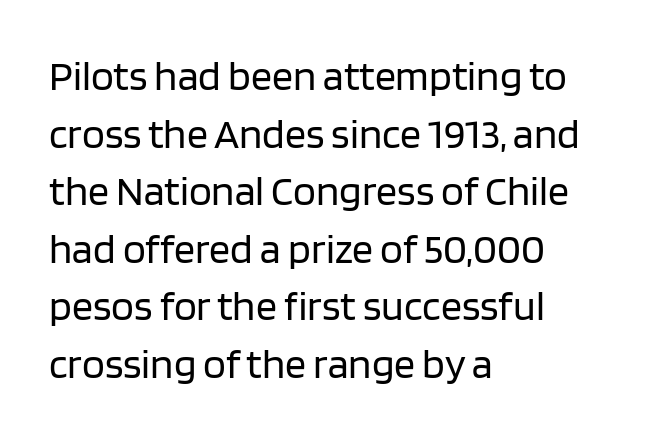
{"serif": "no", "italic": "no", "bold": "no", "weight": "regular", "width": "normal", "stroke_contrast": "low", "x_height": "large", "monospaced": "no", "underline": "no", "align": "left", "line_spacing": "normal", "line_spacing_ratio": 1.37, "letter_spacing": "normal", "letter_spacing_em": 0.0, "glyph_px": 42}
